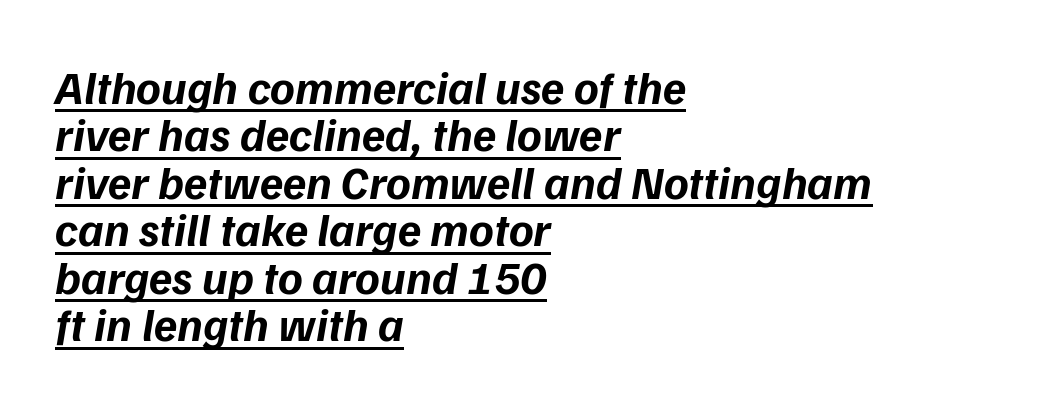
The rag falls on the right side of this text block. Short note: letters normally spaced. Glance below the letters and you will spot a drawn line. Observe the lean: these are italic letterforms. Students, observe: this is what under-led, compact text looks like. Note the varied advance widths — an 'i' is clearly narrower than an 'm'.
